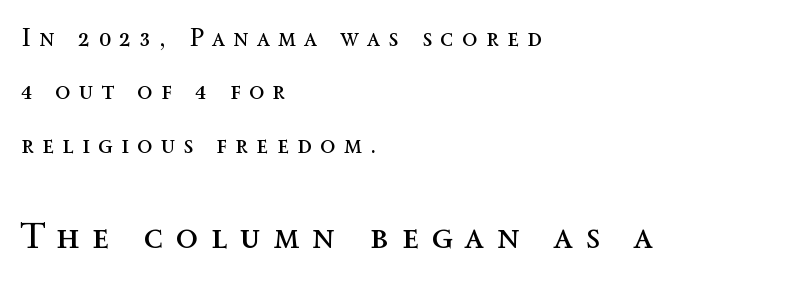
Q: Is the text bold? A: No.
Q: Is the text italic (slanted)? A: No, it is upright.
Q: Is the text underlined? A: No.
Q: How is the paragraph aligned? A: Left-aligned.
Q: Is the spacing between letters normal or unusually wide? A: Unusually wide.
Q: Is the spacing between lines tight, normal or loose? A: Loose.
Q: Which block of text is set in a larger size, the first (top) or the second (bottom)? A: The second (bottom) one.
Q: Width (condensed, normal, or wide)? A: Normal.
Q: x-height? A: Medium.
Q: Monospaced? A: No.
